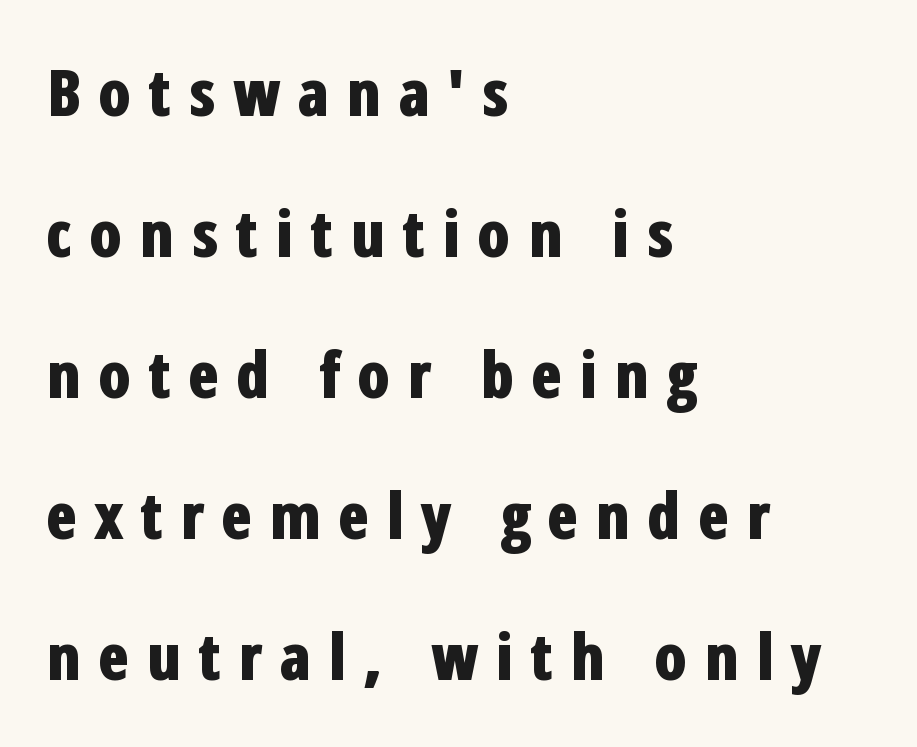
The image shows 65 px bold, condensed sans-serif type, upright; set left-aligned, loose line spacing (2.17x), unusually wide letter spacing (+0.25 em), not underlined; low stroke contrast and a medium x-height.
